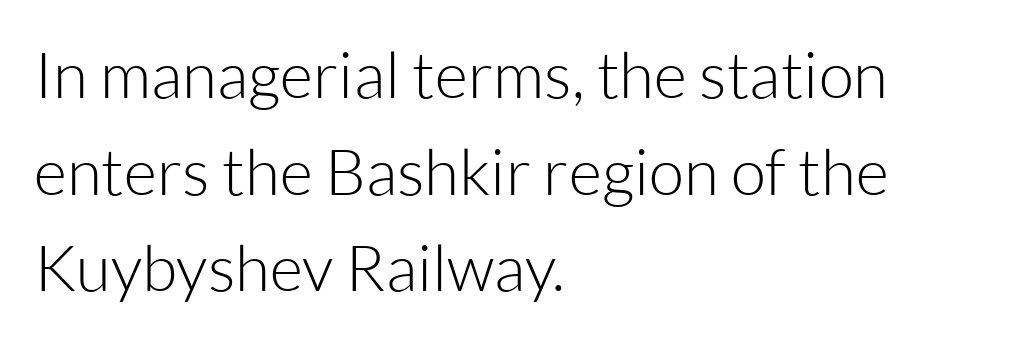
The weight tops out at a normal text grade. Anything drawn beneath the words? Only blank space. Short note: letters normally spaced. The letters advance in unequal steps, a hallmark of proportional type.
